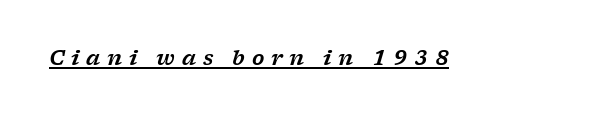
{"italic": "yes", "lean": "right", "slant_degrees": 17, "underline": "yes", "letter_spacing": "wide", "letter_spacing_em": 0.34, "glyph_px": 20}
